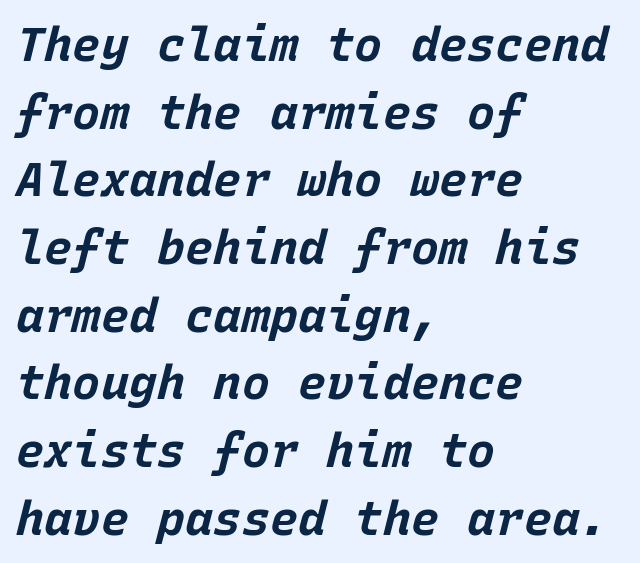
{"italic": "yes", "lean": "right", "slant_degrees": 15, "bold": "yes", "weight": "bold", "width": "normal", "stroke_contrast": "low", "x_height": "large", "monospaced": "yes", "underline": "no", "align": "left", "line_spacing": "normal", "line_spacing_ratio": 1.44, "letter_spacing": "normal", "letter_spacing_em": 0.0, "glyph_px": 47}
